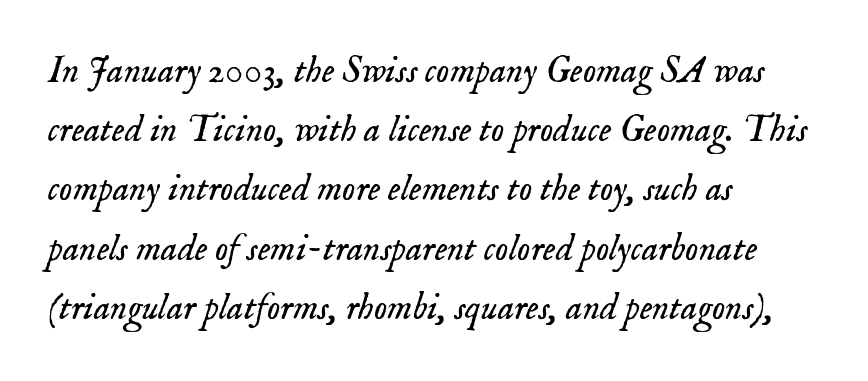
The cut favours lightness, reaching ordinary text weight at its darkest. The rendering uses natural spacing where letterforms have individual widths. The letters carry serifs — small finishing strokes at the ends of their stems. Leftover space on each line is placed entirely after the last word. One glance says typical: line gaps are just what's usual.
